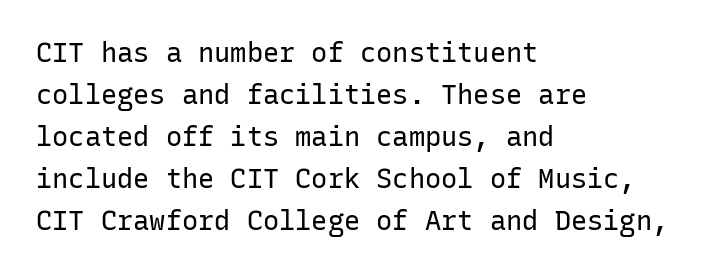
Q: Is the text bold? A: No.
Q: Is the text italic (slanted)? A: No, it is upright.
Q: Is the text underlined? A: No.
Q: How is the paragraph aligned? A: Left-aligned.
Q: Is the spacing between letters normal or unusually wide? A: Normal.
Q: Is the spacing between lines tight, normal or loose? A: Normal.
